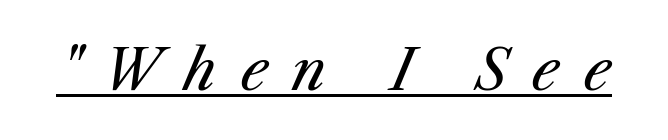
Slanted lettering throughout. The passage shown is typed in a proportional face where columns would drift. Summary of weight: not heavy and not bold. Substantial extra tracking has been applied to these lines.
